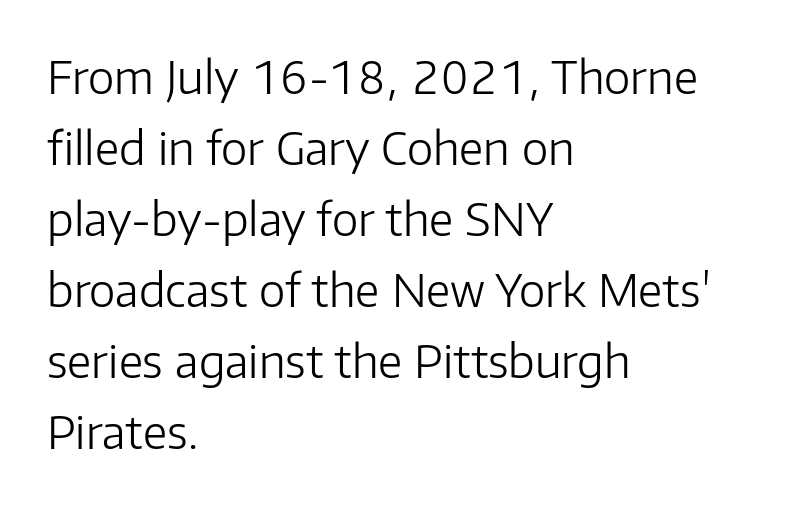
Serif or sans? Sans — the stroke terminals are bare. Honestly, the letter spacing is just normal — you wouldn't notice it. Character widths vary here, with narrow letters taking less room than wide ones. Nobody drew a line under any word here. The passage shown is not bold in any degree.
